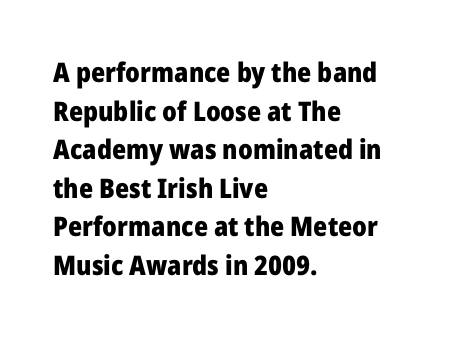
{"italic": "no", "bold": "yes", "underline": "no", "align": "left", "line_spacing": "normal", "line_spacing_ratio": 1.43, "letter_spacing": "normal", "letter_spacing_em": 0.0, "glyph_px": 27}
